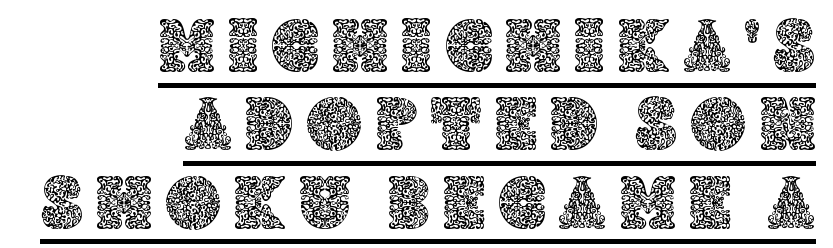
Q: Is the text italic (slanted)? A: No, it is upright.
Q: Is the text underlined? A: Yes.
Q: How is the paragraph aligned? A: Right-aligned.
Q: Is the spacing between lines tight, normal or loose? A: Tight.
Q: Width (condensed, normal, or wide)? A: Normal.
Q: x-height? A: Large.
Q: Monospaced? A: No.
